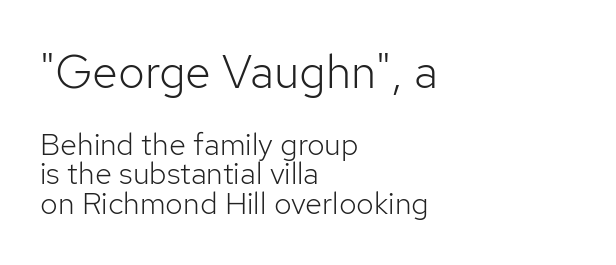
The image shows 47 px light sans-serif type, upright; set left-aligned, tight line spacing (0.96x), normal letter spacing, not underlined; the first (top) block is 1.52x larger; low stroke contrast and a medium x-height.
